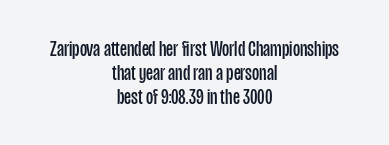
These lines stack symmetrically, like a column narrowing and widening about its center. Caption: face not bold, strokes unweighted. Posture: vertical. Baseline-to-baseline distance is barely more than the letter height. Bare-footed words on every line. Glyph-to-glyph distance matches everyday printed text.
